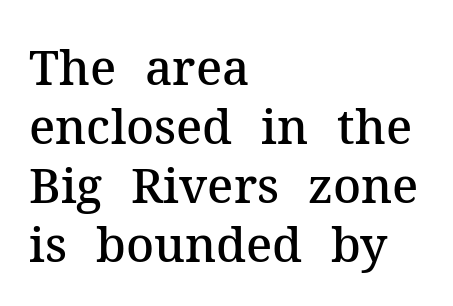
{"serif": "yes", "italic": "no", "bold": "semi", "weight": "semibold", "width": "normal", "stroke_contrast": "medium", "x_height": "medium", "monospaced": "no", "underline": "no", "align": "left", "line_spacing_ratio": 1.23, "letter_spacing": "normal", "letter_spacing_em": 0.0, "glyph_px": 48}
